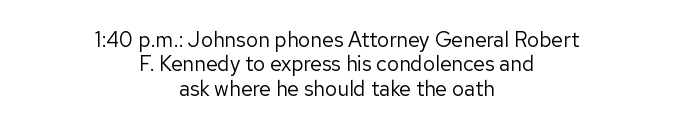
The image shows 21 px text type, upright; set centered, line spacing 1.16x, normal letter spacing, not underlined.
